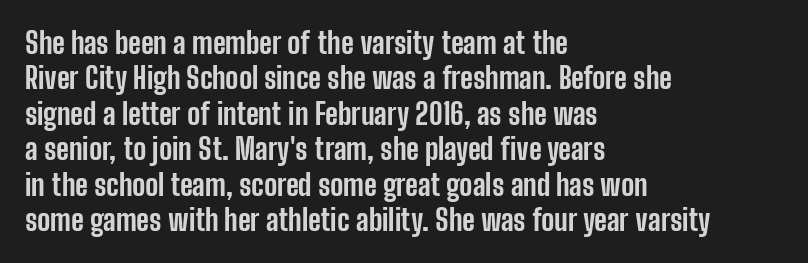
{"serif": "no", "italic": "no", "bold": "yes", "weight": "bold", "width": "condensed", "stroke_contrast": "low", "x_height": "medium", "monospaced": "no", "underline": "no", "align": "left", "line_spacing_ratio": 1.22, "letter_spacing": "normal", "letter_spacing_em": 0.0, "glyph_px": 29}
